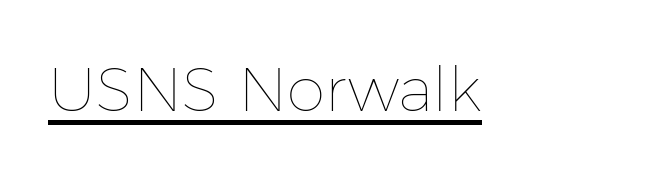
The image shows 62 px thin type, upright; set normal letter spacing, underlined; low stroke contrast and a medium x-height.
